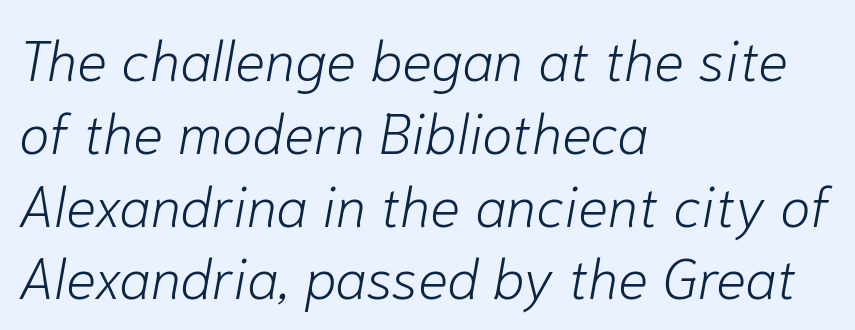
The image shows 56 px light type, italic (leaning right); set left-aligned, normal line spacing (1.3x), normal letter spacing, not underlined; low stroke contrast and a medium x-height.
